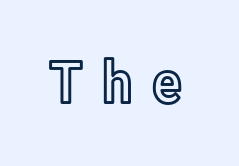
Q: Is the text italic (slanted)? A: No, it is upright.
Q: Is the text underlined? A: No.
Q: Is the spacing between letters normal or unusually wide? A: Unusually wide.
Q: Width (condensed, normal, or wide)? A: Condensed.
Q: x-height? A: Medium.
Q: Monospaced? A: No.
